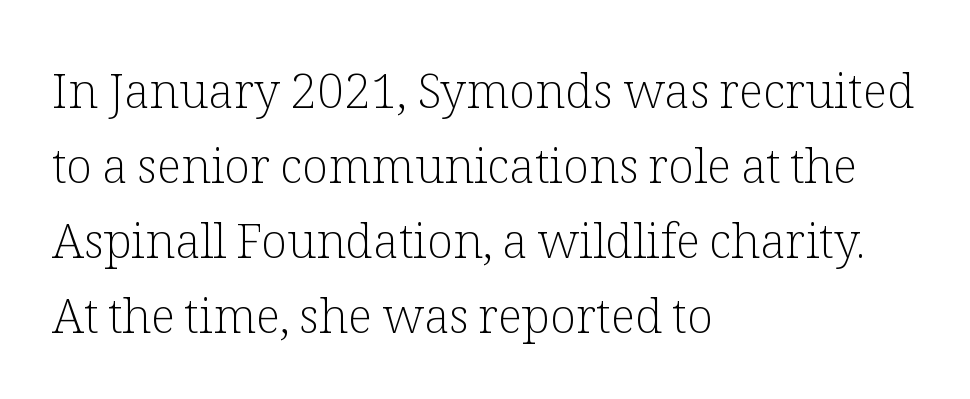
The image shows 48 px light serif type, upright; set left-aligned, normal line spacing (1.56x), normal letter spacing, not underlined; low stroke contrast and a medium x-height.
